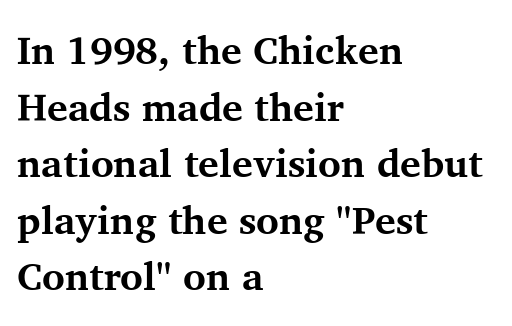
{"serif": "yes", "italic": "no", "bold": "yes", "weight": "bold", "width": "normal", "stroke_contrast": "medium", "x_height": "medium", "monospaced": "no", "underline": "no", "align": "left", "line_spacing": "normal", "line_spacing_ratio": 1.45, "letter_spacing": "normal", "letter_spacing_em": 0.0, "glyph_px": 39}
